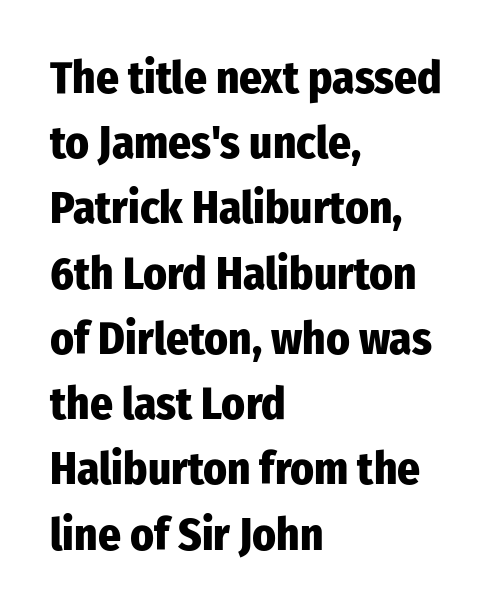
{"serif": "no", "italic": "no", "bold": "yes", "weight": "heavy", "width": "condensed", "stroke_contrast": "low", "x_height": "medium", "monospaced": "no", "underline": "no", "align": "left", "line_spacing": "normal", "line_spacing_ratio": 1.45, "letter_spacing": "normal", "letter_spacing_em": 0.0, "glyph_px": 45}
